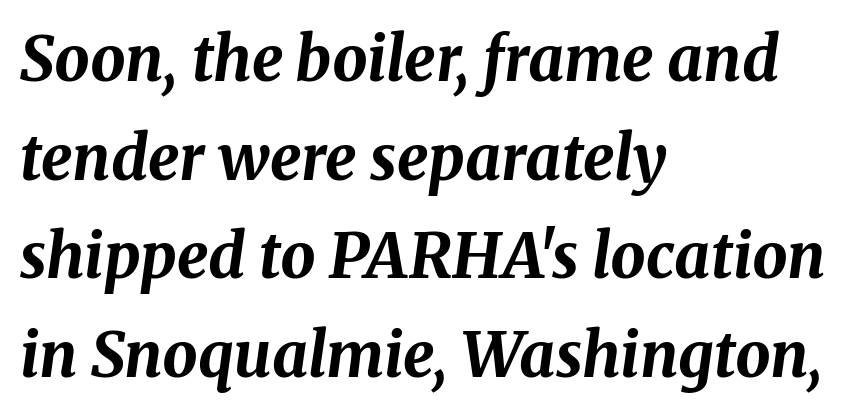
Q: Is the text bold? A: Yes.
Q: Is the text italic (slanted)? A: Yes, it leans right by about 8 degrees.
Q: Is the text underlined? A: No.
Q: How is the paragraph aligned? A: Left-aligned.
Q: Is the spacing between letters normal or unusually wide? A: Normal.
Q: Is the spacing between lines tight, normal or loose? A: Normal.
Q: Width (condensed, normal, or wide)? A: Normal.
Q: Stroke contrast? A: Medium.
Q: x-height? A: Medium.
Q: Monospaced? A: No.
